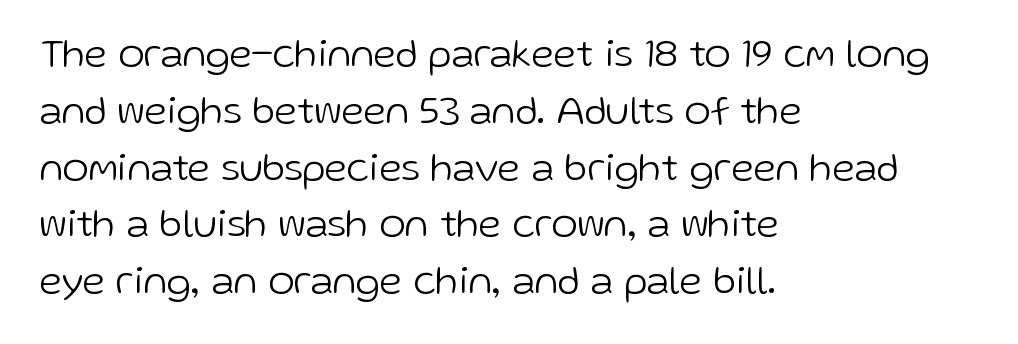
Check where the strokes stop: nothing finishes them off — pure sans. The type is set solid horizontally, with unmodified tracking. The lettering stays uniformly vertical, giving the passage a roman look. The zone under the glyphs is completely vacant. Proportional: the letters do not fall into vertical columns.
